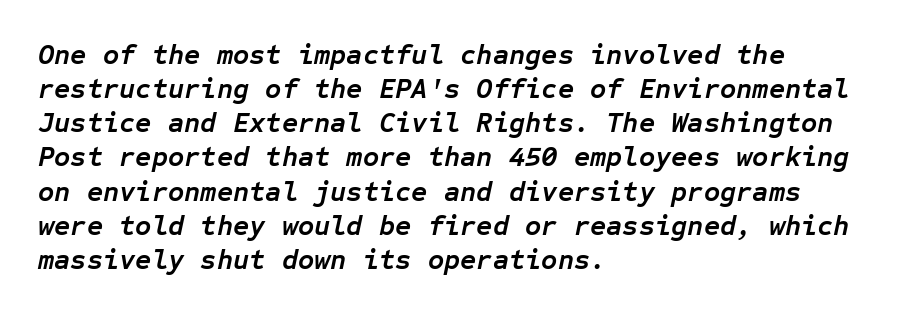
Q: Is the text bold? A: Yes.
Q: Is the text italic (slanted)? A: Yes, it leans right by about 12 degrees.
Q: Is the text underlined? A: No.
Q: How is the paragraph aligned? A: Left-aligned.
Q: Is the spacing between letters normal or unusually wide? A: Normal.
Q: Width (condensed, normal, or wide)? A: Normal.
Q: Stroke contrast? A: Low.
Q: x-height? A: Medium.
Q: Monospaced? A: Yes.
